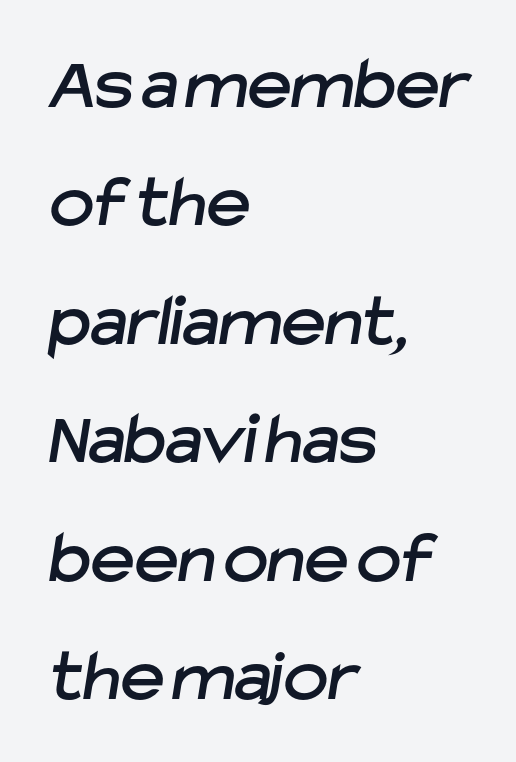
Q: Is the typeface a serif or a sans-serif typeface? A: Sans-serif.
Q: Is the text underlined? A: No.
Q: How is the paragraph aligned? A: Left-aligned.
Q: Is the spacing between letters normal or unusually wide? A: Normal.
Q: Is the spacing between lines tight, normal or loose? A: Normal.
Q: Width (condensed, normal, or wide)? A: Normal.
Q: Stroke contrast? A: Low.
Q: x-height? A: Medium.
Q: Monospaced? A: No.
